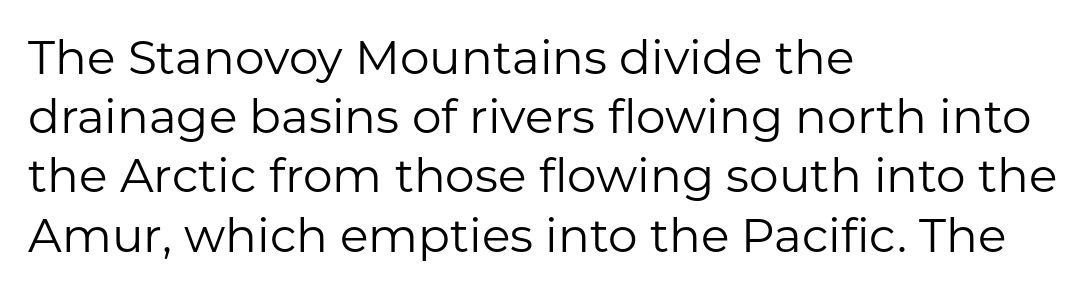
{"serif": "no", "italic": "no", "bold": "no", "weight": "regular", "width": "normal", "stroke_contrast": "low", "x_height": "medium", "monospaced": "no", "underline": "no", "align": "left", "line_spacing": "normal", "line_spacing_ratio": 1.26, "letter_spacing": "normal", "letter_spacing_em": 0.0, "glyph_px": 47}
